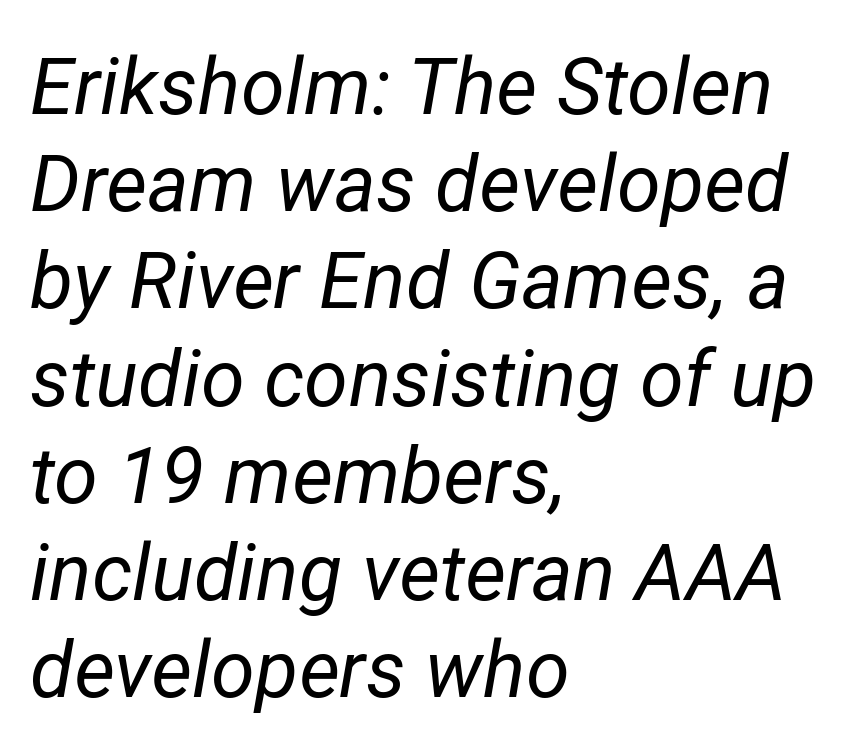
The image shows 79 px regular-weight type, italic (leaning right); set left-aligned, line spacing 1.23x, normal letter spacing, not underlined; low stroke contrast and a medium x-height.
